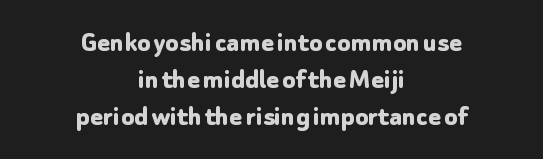
{"serif": "no", "italic": "no", "bold": "yes", "weight": "bold", "width": "normal", "stroke_contrast": "low", "x_height": "medium", "monospaced": "no", "underline": "no", "align": "center", "line_spacing_ratio": 1.24, "letter_spacing": "normal", "letter_spacing_em": 0.0, "glyph_px": 30}
